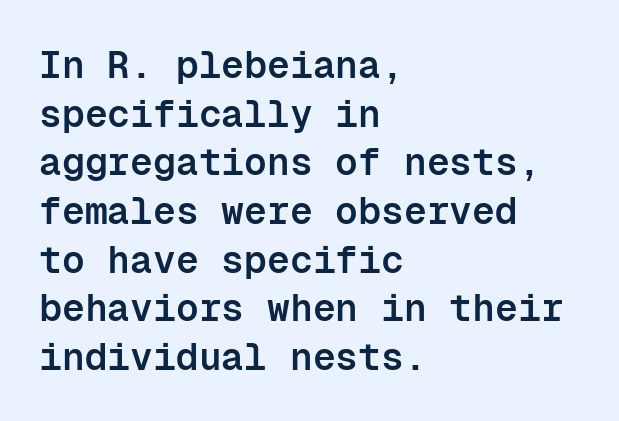
The image shows 38 px semibold sans-serif type, upright, monospaced; set left-aligned, normal line spacing (1.28x), normal letter spacing, not underlined; low stroke contrast and a medium x-height.
